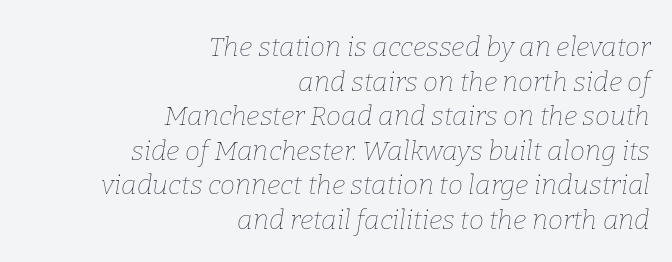
What's the leading like? Ordinary, nothing unusual. Beneath every word, the page is bare. Default kerning and tracking; the words read as compact shapes. One-word summary of the alignment: right.
